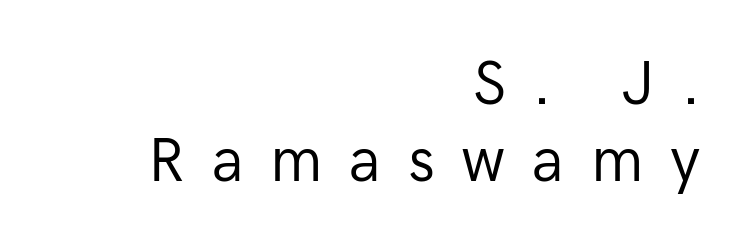
Q: Is the text bold? A: No.
Q: Is the text italic (slanted)? A: No, it is upright.
Q: Is the typeface a serif or a sans-serif typeface? A: Sans-serif.
Q: Is the text underlined? A: No.
Q: How is the paragraph aligned? A: Right-aligned.
Q: Is the spacing between letters normal or unusually wide? A: Unusually wide.
Q: Is the spacing between lines tight, normal or loose? A: Normal.
Q: Width (condensed, normal, or wide)? A: Normal.
Q: Stroke contrast? A: Low.
Q: x-height? A: Medium.
Q: Monospaced? A: No.
